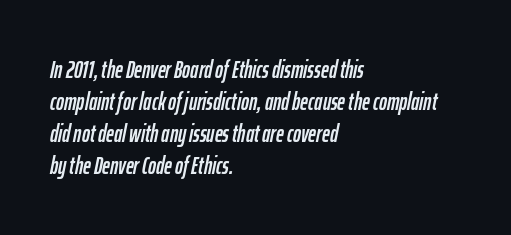
Q: Is the text italic (slanted)? A: Yes, it leans right by about 12 degrees.
Q: Is the text underlined? A: No.
Q: How is the paragraph aligned? A: Left-aligned.
Q: Is the spacing between letters normal or unusually wide? A: Normal.
Q: Is the spacing between lines tight, normal or loose? A: Normal.
